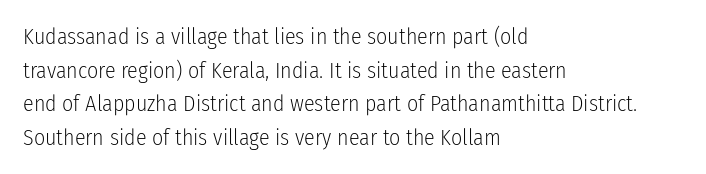
Unbolded letterforms with no extra heft. The letterforms sit shoulder to shoulder at normal distance. Line spacing here is normal. Glance below the letters and you will spot only blank space. Visually the block forms a straight wall on the left and a jagged coastline on the right.
